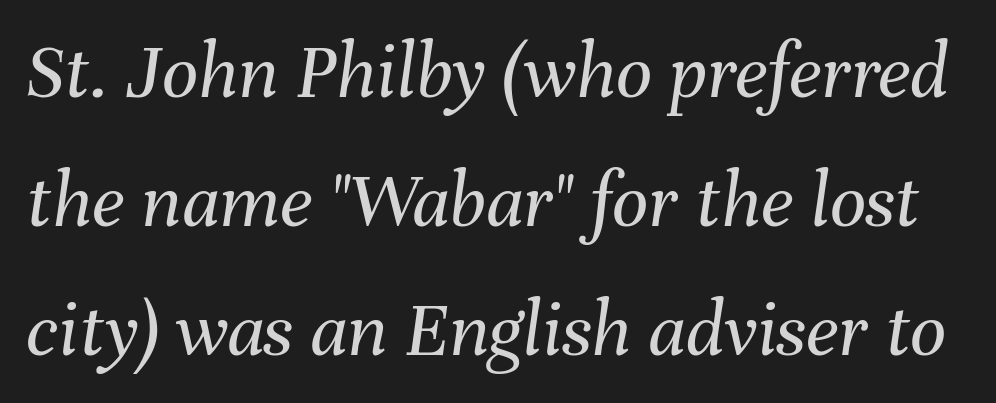
There's an unmistakable incline to the writing here. Compared with typical paragraphs, the rows here are spaced about the same. These lines are rendered in a variable-pitch font. Tracking here is standard; glyphs follow each other at the usual distance. Rule under the text: the space is simply empty.
